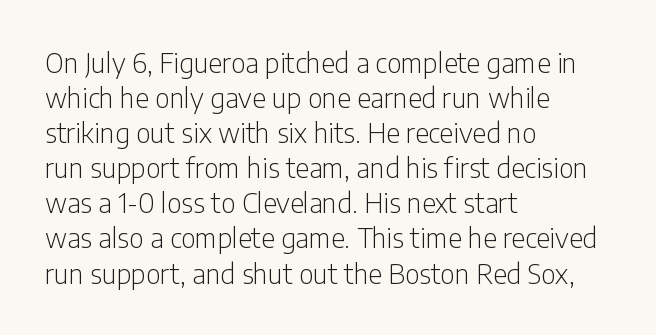
Q: Is the text bold? A: No.
Q: Is the text italic (slanted)? A: No, it is upright.
Q: Is the text underlined? A: No.
Q: How is the paragraph aligned? A: Left-aligned.
Q: Is the spacing between letters normal or unusually wide? A: Normal.
Q: Is the spacing between lines tight, normal or loose? A: Normal.
